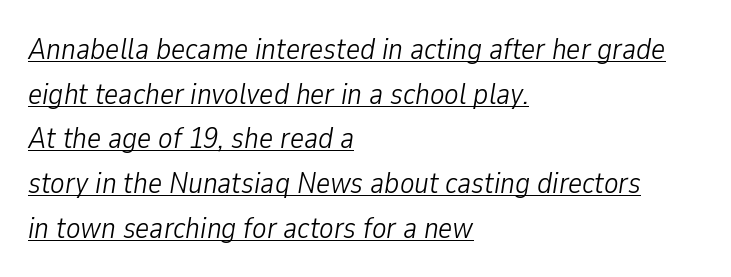
The image shows 30 px light, condensed type, italic (leaning right); set left-aligned, normal line spacing (1.49x), normal letter spacing, underlined; low stroke contrast and a medium x-height.
